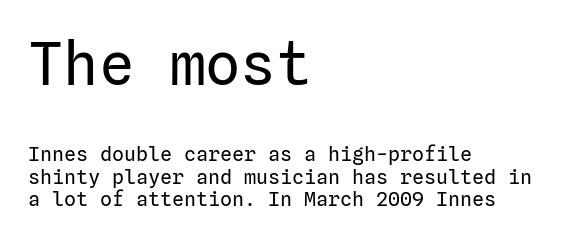
{"serif": "no", "italic": "no", "bold": "no", "weight": "regular", "width": "normal", "stroke_contrast": "low", "x_height": "medium", "underline": "no", "align": "left", "line_spacing": "tight", "line_spacing_ratio": 1.12, "letter_spacing": "normal", "letter_spacing_em": 0.0, "larger_block": "first", "size_ratio": 2.95, "glyph_px": 59}
